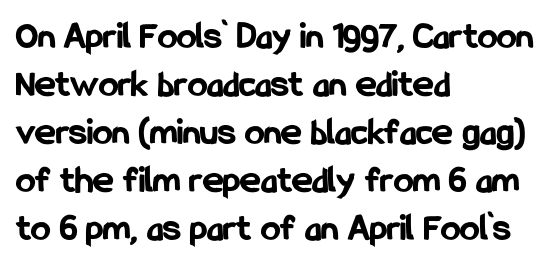
The face used here is a sans, in the tradition of grotesques and geometrics. In terms of posture, this sample is upright. Is the type bold? Yes — the strokes are clearly thick and heavy. Decoration check: the copy has no underline.
